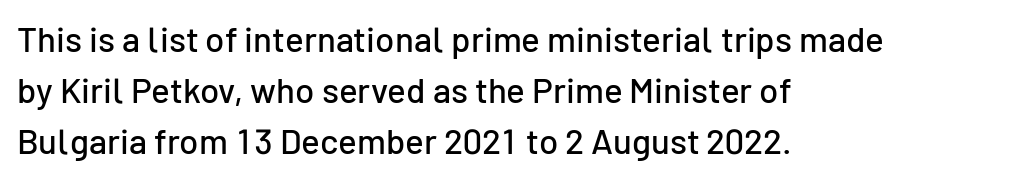
{"serif": "no", "italic": "no", "width": "normal", "stroke_contrast": "low", "x_height": "medium", "monospaced": "no", "underline": "no", "align": "left", "line_spacing": "normal", "line_spacing_ratio": 1.46, "letter_spacing": "normal", "letter_spacing_em": 0.0, "glyph_px": 35}
